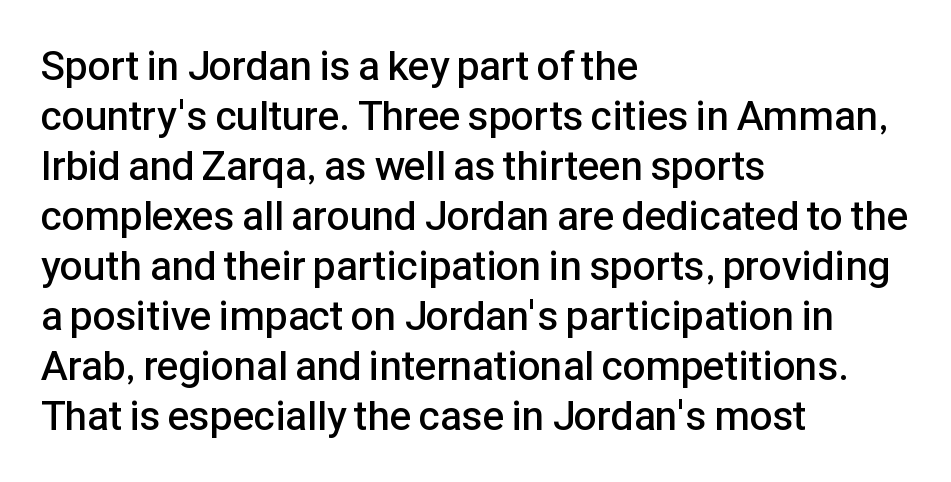
Moderately thickened strokes mark this as semibold type. Nothing sits at the stroke ends, so this counts as sans-serif. A typesetter would mark this as roman, not italic. The passage shown has conventional tracking throughout. Unmarked baselines from the first word to the last.
